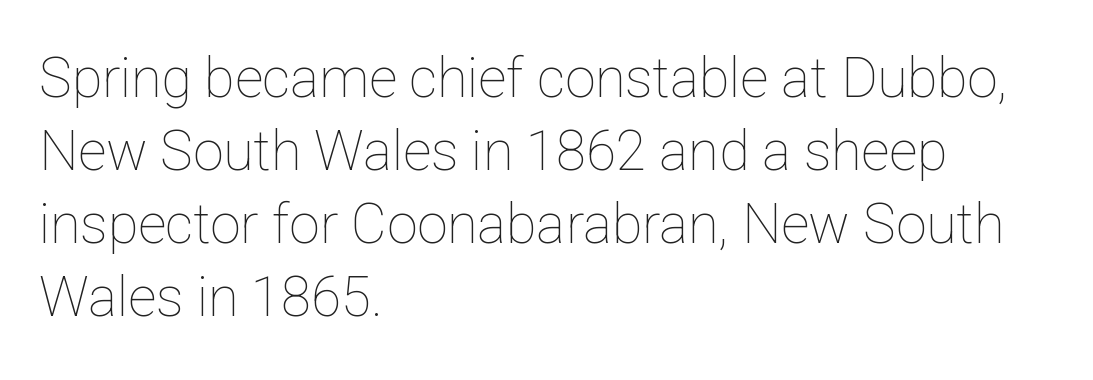
The image shows 55 px thin type, upright; set left-aligned, normal line spacing (1.33x), normal letter spacing, not underlined; low stroke contrast and a medium x-height.
